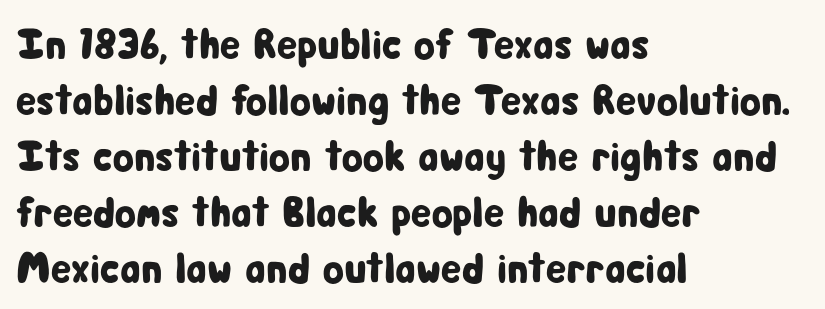
{"serif": "no", "italic": "no", "width": "condensed", "stroke_contrast": "low", "x_height": "medium", "monospaced": "no", "underline": "no", "align": "left", "line_spacing": "normal", "line_spacing_ratio": 1.3, "letter_spacing": "normal", "letter_spacing_em": 0.0, "glyph_px": 43}
